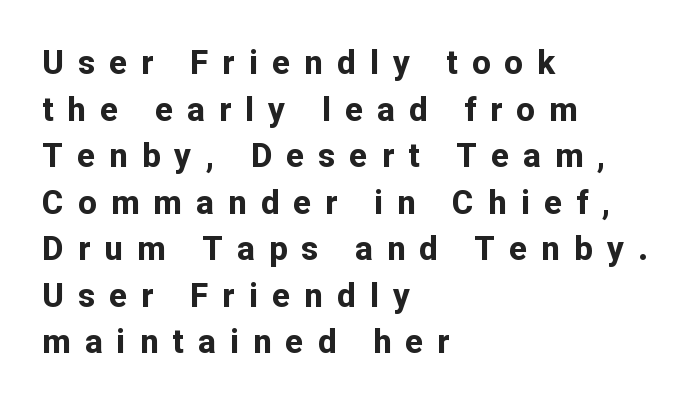
Q: Is the text bold? A: Yes.
Q: Is the text italic (slanted)? A: No, it is upright.
Q: Is the typeface a serif or a sans-serif typeface? A: Sans-serif.
Q: Is the text underlined? A: No.
Q: How is the paragraph aligned? A: Left-aligned.
Q: Is the spacing between letters normal or unusually wide? A: Unusually wide.
Q: Is the spacing between lines tight, normal or loose? A: Normal.
Q: Width (condensed, normal, or wide)? A: Normal.
Q: Stroke contrast? A: Low.
Q: x-height? A: Medium.
Q: Monospaced? A: No.
